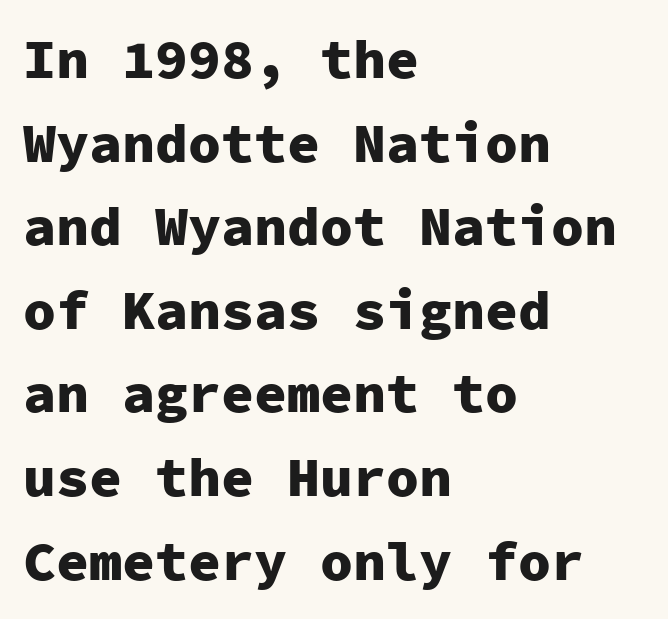
Nope, not italic — everything's standing straight. The letters march in equal steps, a hallmark of fixed-pitch type. The sample has been set heavy, in full bold. Each letter's strokes conclude bluntly, with no projecting serifs. Short and long lines alike share a common starting point at left.
